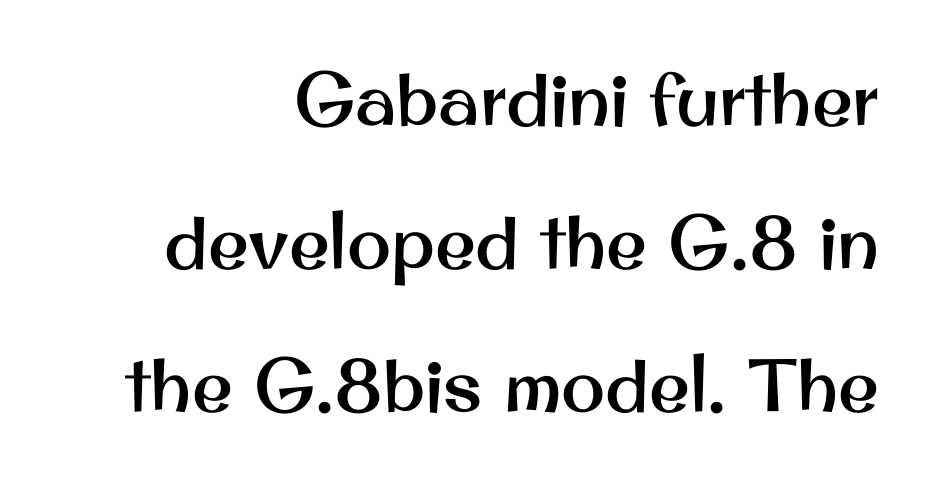
{"serif": "no", "italic": "no", "width": "normal", "stroke_contrast": "medium", "x_height": "small", "monospaced": "no", "underline": "no", "align": "right", "line_spacing": "loose", "line_spacing_ratio": 1.93, "letter_spacing": "normal", "letter_spacing_em": 0.0, "glyph_px": 74}
